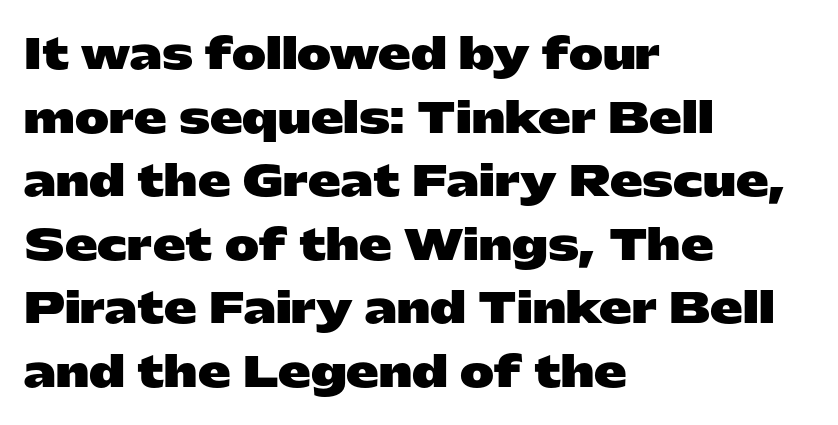
Q: Is the text bold? A: Yes.
Q: Is the text italic (slanted)? A: No, it is upright.
Q: Is the typeface a serif or a sans-serif typeface? A: Sans-serif.
Q: Is the text underlined? A: No.
Q: How is the paragraph aligned? A: Left-aligned.
Q: Is the spacing between letters normal or unusually wide? A: Normal.
Q: Is the spacing between lines tight, normal or loose? A: Normal.
Q: Width (condensed, normal, or wide)? A: Wide.
Q: Stroke contrast? A: Low.
Q: x-height? A: Medium.
Q: Monospaced? A: No.
